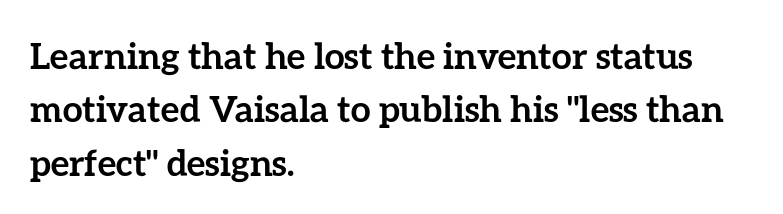
Q: Is the text bold? A: Yes.
Q: Is the text italic (slanted)? A: No, it is upright.
Q: Is the text underlined? A: No.
Q: How is the paragraph aligned? A: Left-aligned.
Q: Is the spacing between letters normal or unusually wide? A: Normal.
Q: Is the spacing between lines tight, normal or loose? A: Normal.
Q: Width (condensed, normal, or wide)? A: Normal.
Q: Stroke contrast? A: Low.
Q: x-height? A: Medium.
Q: Monospaced? A: No.
